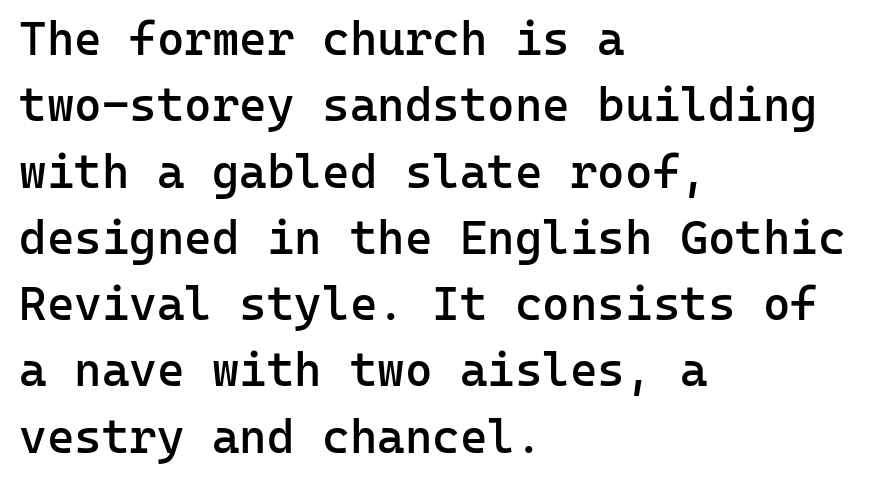
The image shows 47 px semibold sans-serif type, upright, monospaced; set left-aligned, normal line spacing (1.41x), normal letter spacing, not underlined; low stroke contrast and a medium x-height.
